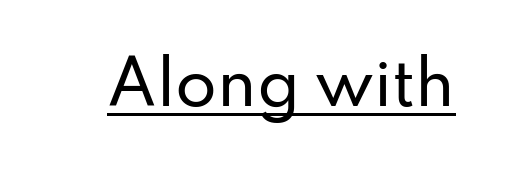
The image shows 60 px sans-serif type, upright; set normal letter spacing, underlined; low stroke contrast and a small x-height.
